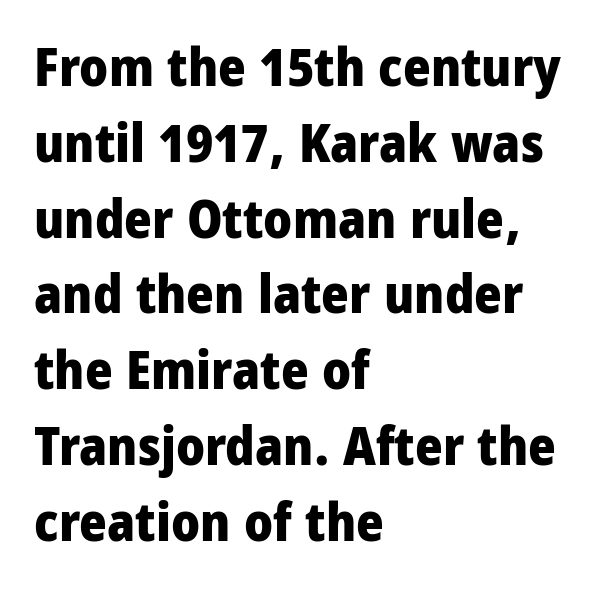
{"serif": "no", "italic": "no", "bold": "yes", "weight": "heavy", "width": "condensed", "stroke_contrast": "low", "x_height": "large", "monospaced": "no", "underline": "no", "align": "left", "line_spacing": "normal", "line_spacing_ratio": 1.43, "letter_spacing": "normal", "letter_spacing_em": 0.0, "glyph_px": 53}
